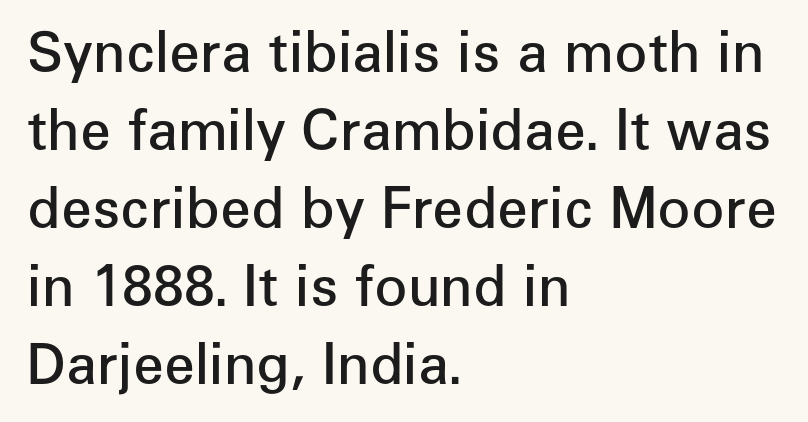
The image shows 55 px semibold sans-serif type, upright; set left-aligned, normal line spacing (1.42x), normal letter spacing, not underlined; low stroke contrast and a medium x-height.
